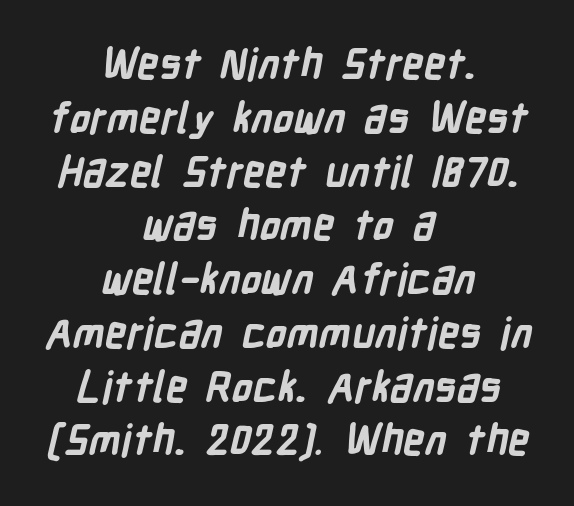
Q: Is the text bold? A: Yes.
Q: Is the typeface a serif or a sans-serif typeface? A: Sans-serif.
Q: Is the text underlined? A: No.
Q: How is the paragraph aligned? A: Centered.
Q: Is the spacing between letters normal or unusually wide? A: Normal.
Q: Is the spacing between lines tight, normal or loose? A: Normal.
Q: Width (condensed, normal, or wide)? A: Condensed.
Q: Stroke contrast? A: Low.
Q: x-height? A: Medium.
Q: Monospaced? A: No.
